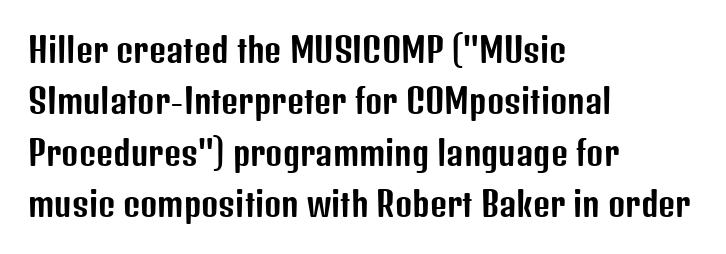
Notice how the passage keeps a crisp vertical edge on the left only. Caption: standard tracking, unaltered. These lines were composed using upright roman letters. The space directly below the letters is spotless. Typographically, this falls in the sans-serif category. Spacing verdict: proportional, widths tailored to each character.
